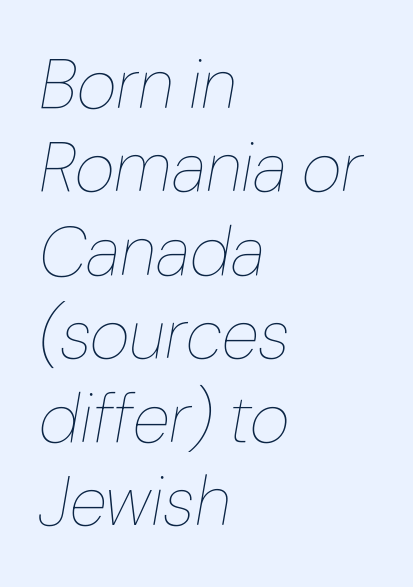
Q: Is the text bold? A: No.
Q: Is the text italic (slanted)? A: Yes, it leans right by about 10 degrees.
Q: Is the text underlined? A: No.
Q: How is the paragraph aligned? A: Left-aligned.
Q: Is the spacing between letters normal or unusually wide? A: Normal.
Q: Width (condensed, normal, or wide)? A: Normal.
Q: Stroke contrast? A: Low.
Q: x-height? A: Medium.
Q: Monospaced? A: No.
